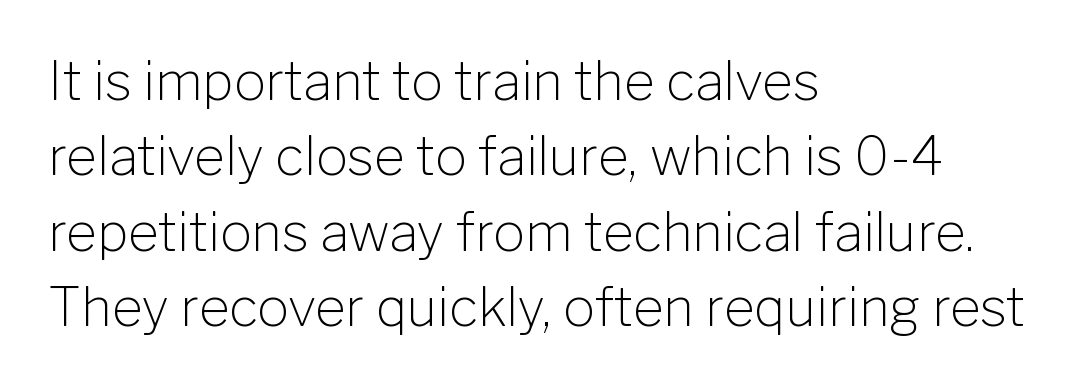
These lines are rendered in a variable-pitch font. Horizontally, the lines are justified to the leading edge only. The typeface chosen for these lines omits serifs. Lines of text with bare space underneath. Think standard paragraph weight, or any step lighter than that.
